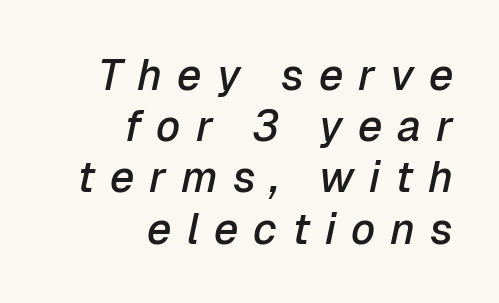
The image shows 43 px semibold type, italic (leaning right); set right-aligned, line spacing 1.19x, unusually wide letter spacing (+0.35 em), not underlined; low stroke contrast and a medium x-height.
